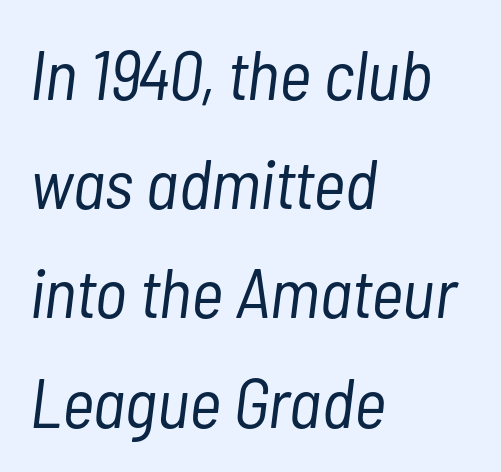
Q: Is the text bold? A: No.
Q: Is the text italic (slanted)? A: Yes, it leans right by about 7 degrees.
Q: Is the text underlined? A: No.
Q: How is the paragraph aligned? A: Left-aligned.
Q: Is the spacing between letters normal or unusually wide? A: Normal.
Q: Is the spacing between lines tight, normal or loose? A: Normal.
Q: Width (condensed, normal, or wide)? A: Condensed.
Q: Stroke contrast? A: Low.
Q: x-height? A: Medium.
Q: Monospaced? A: No.
